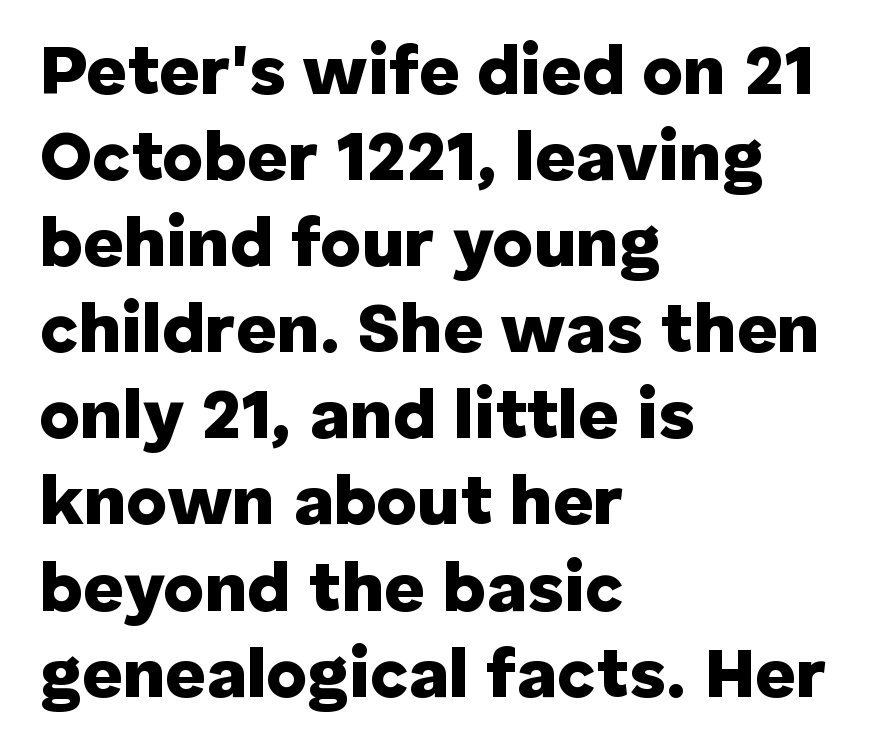
Proportional: the letters do not fall into vertical columns. Italic? Not at all — the glyphs are vertical. Each line starts at the same left margin while the right side varies. The zone under the glyphs is completely vacant. Chunky letters — that's bold for sure. Letter spacing: default.
